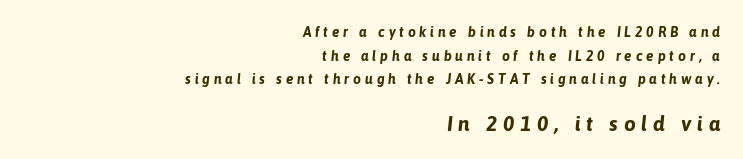
The image shows 21 px bold type, italic (leaning right); set right-aligned, normal line spacing (1.69x), unusually wide letter spacing (+0.27 em), not underlined; the second (bottom) block is 1.5x larger.
